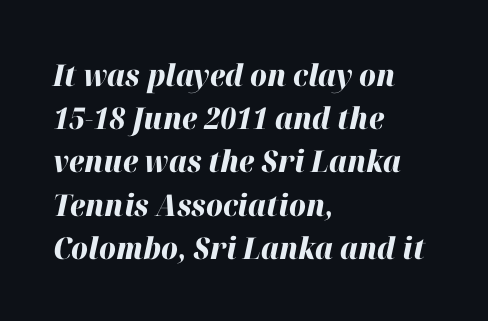
The horizontal fit of the characters is conventional and even. These lines sit exactly where default settings would place them. The letters advance in unequal steps, a hallmark of proportional type. Tall strokes in this sample are angled rather than plumb.
